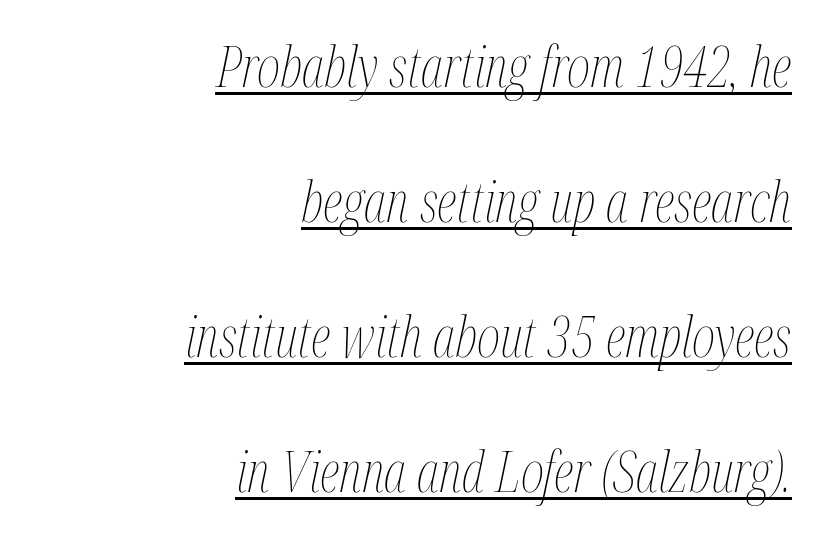
The image shows 56 px thin, condensed type, italic (leaning right); set right-aligned, loose line spacing (2.41x), normal letter spacing, underlined; medium stroke contrast and a medium x-height.
